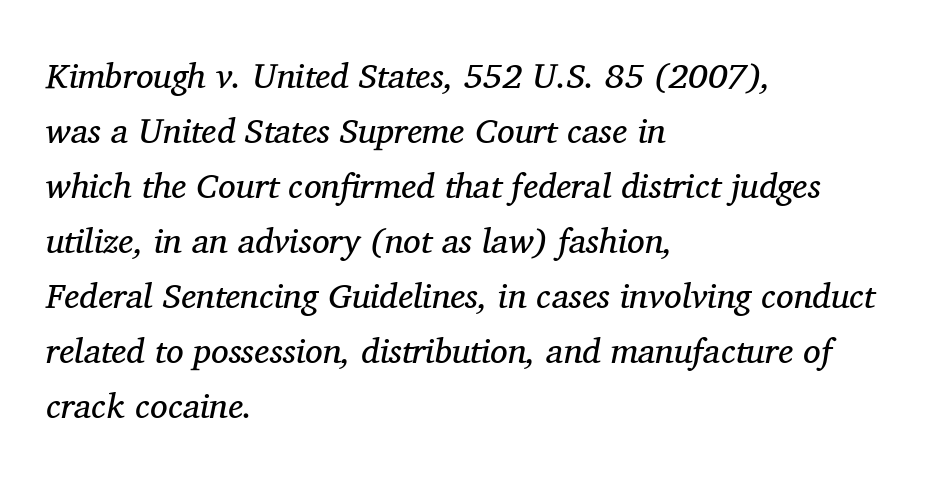
Q: Is the text bold? A: No.
Q: Is the text italic (slanted)? A: Yes, it leans right by about 11 degrees.
Q: Is the typeface a serif or a sans-serif typeface? A: Serif.
Q: Is the text underlined? A: No.
Q: How is the paragraph aligned? A: Left-aligned.
Q: Is the spacing between letters normal or unusually wide? A: Normal.
Q: Is the spacing between lines tight, normal or loose? A: Normal.
Q: Width (condensed, normal, or wide)? A: Normal.
Q: Stroke contrast? A: Medium.
Q: x-height? A: Medium.
Q: Monospaced? A: No.
